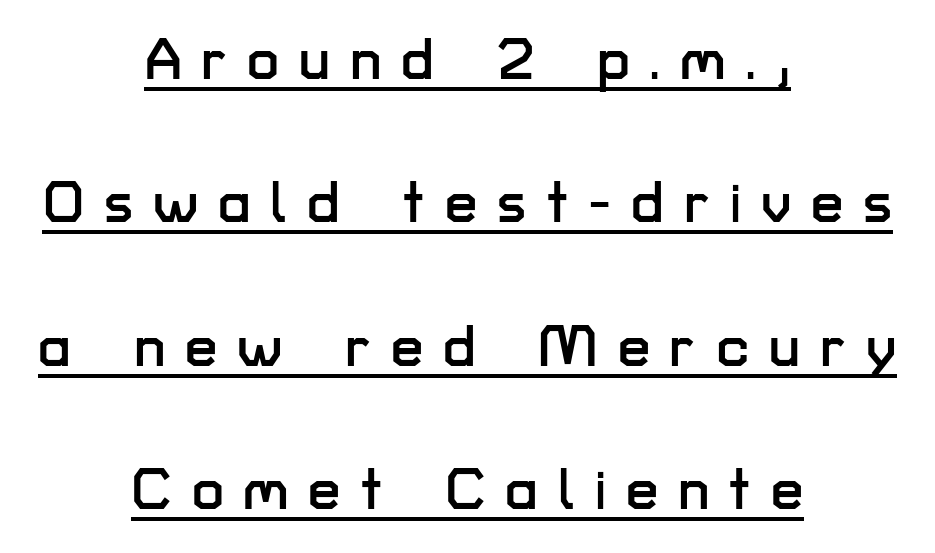
{"serif": "no", "italic": "no", "width": "normal", "stroke_contrast": "low", "x_height": "medium", "monospaced": "no", "underline": "yes", "align": "center", "line_spacing": "loose", "line_spacing_ratio": 2.47, "letter_spacing": "wide", "letter_spacing_em": 0.34, "glyph_px": 58}
